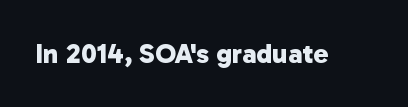
The letters sit at their default tracking, neither squeezed nor spread. The rendering uses a bold face; every stroke is thick and dark. Check the space under the baseline: it is left empty. The passage shown is typed in a proportional face where columns would drift. The designer went with a sans here, leaving each stem footless.
